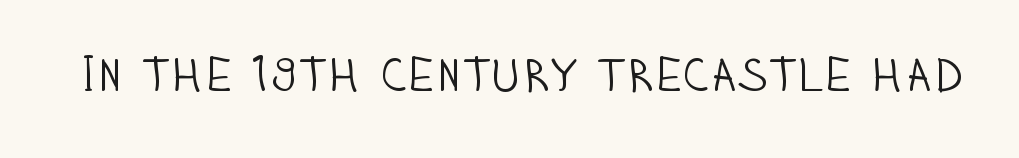
The image shows 47 px light, condensed sans-serif type, upright; set normal letter spacing, not underlined; low stroke contrast and a large x-height.
